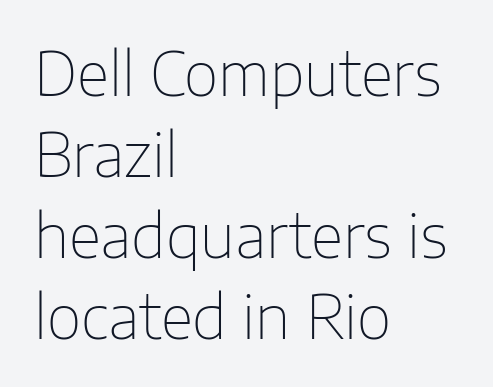
Students, observe: this is what conventionally led text looks like. On a weight scale, this lands at 450 or below. Looks like regular typesetting: each glyph gets only the width it needs. Decoration check: the copy has no underline.
